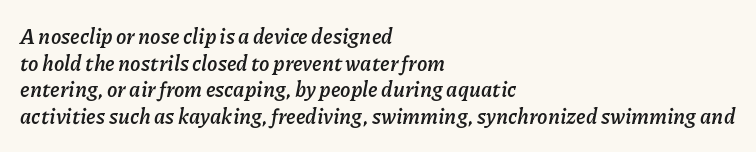
{"italic": "yes", "lean": "right", "slant_degrees": 11, "bold": "yes", "underline": "no", "align": "left", "line_spacing": "normal", "line_spacing_ratio": 1.27, "letter_spacing": "normal", "letter_spacing_em": 0.0, "glyph_px": 21}
